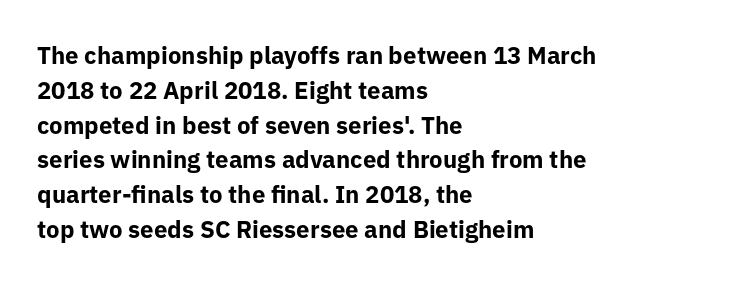
Q: Is the text bold? A: Yes.
Q: Is the text italic (slanted)? A: No, it is upright.
Q: Is the text underlined? A: No.
Q: How is the paragraph aligned? A: Left-aligned.
Q: Is the spacing between letters normal or unusually wide? A: Normal.
Q: Is the spacing between lines tight, normal or loose? A: Normal.
